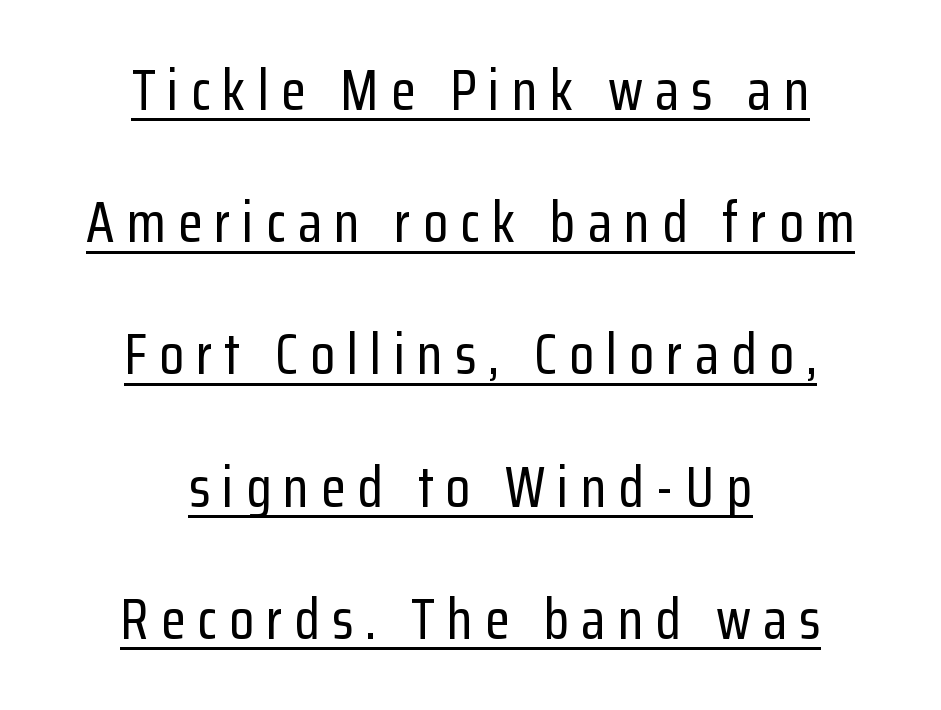
{"serif": "no", "italic": "no", "width": "condensed", "stroke_contrast": "low", "x_height": "medium", "monospaced": "no", "underline": "yes", "align": "center", "line_spacing": "loose", "line_spacing_ratio": 2.32, "letter_spacing": "wide", "letter_spacing_em": 0.21, "glyph_px": 57}
